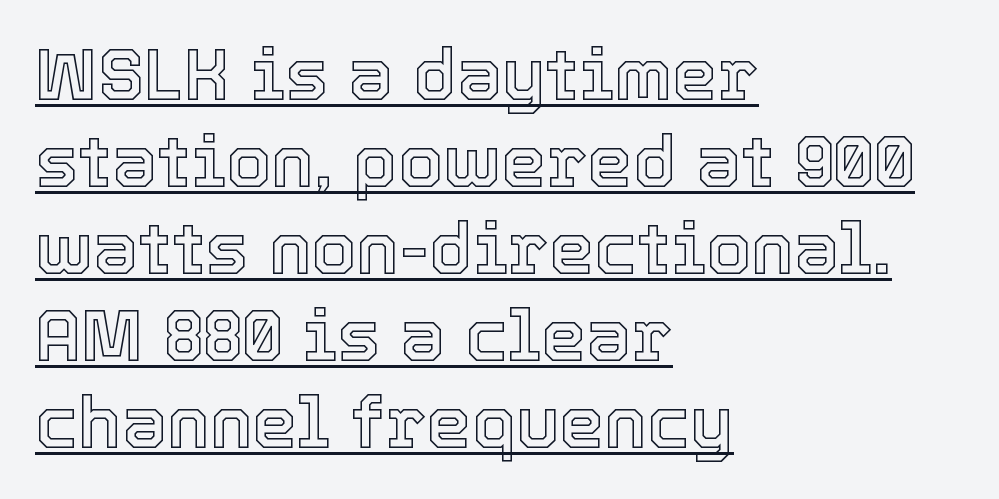
Honestly, the letter spacing is just normal — you wouldn't notice it. Each line of the rendering has a horizontal stroke beneath the glyphs. Compared with a centered layout, this one pins lines to the left instead. You could not count columns in this text — the font is proportionally spaced.
